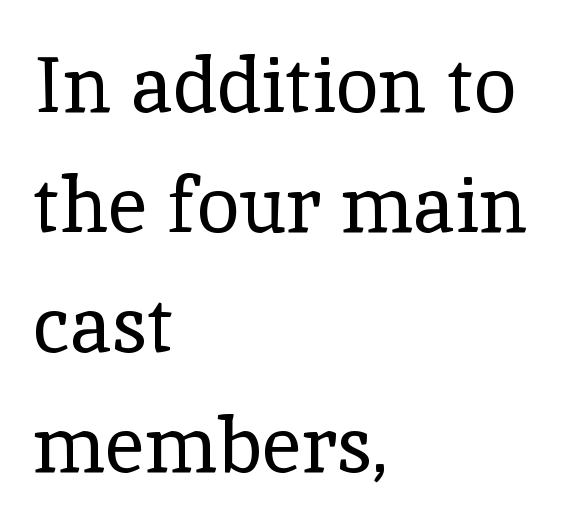
The image shows 78 px regular-weight serif type, upright; set left-aligned, normal line spacing (1.54x), normal letter spacing, not underlined; a medium x-height.
